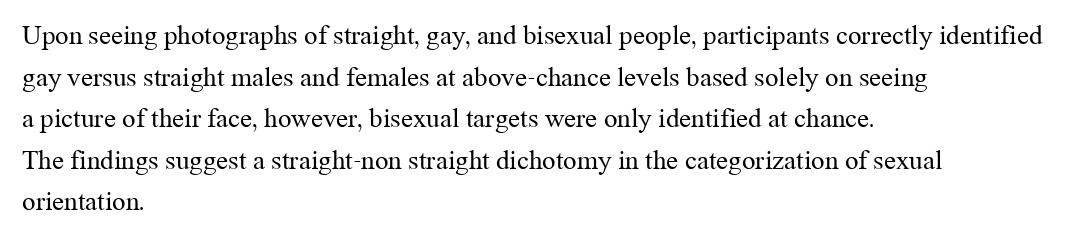
The image shows 27 px text type, upright; set left-aligned, normal line spacing (1.54x), normal letter spacing, not underlined.
